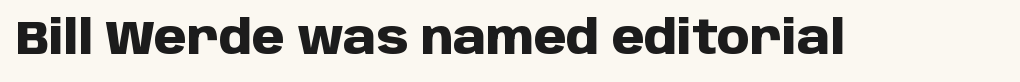
Posture: vertical. This sample has the flowing, uneven cadence of proportional lettering. The font is running at its bold setting. Only glyphs here, with clear space below each row.
